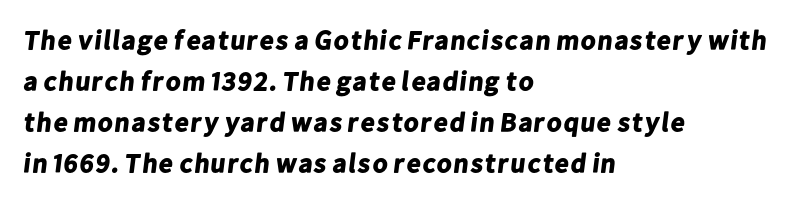
You could call the tracking neutral — neither tight nor loose. Bare-footed words on every line. Every row of glyphs begins at an identical x-position on the left. The vertical gap from one line to the next is medium. Caption: bold face, heavy strokes.
